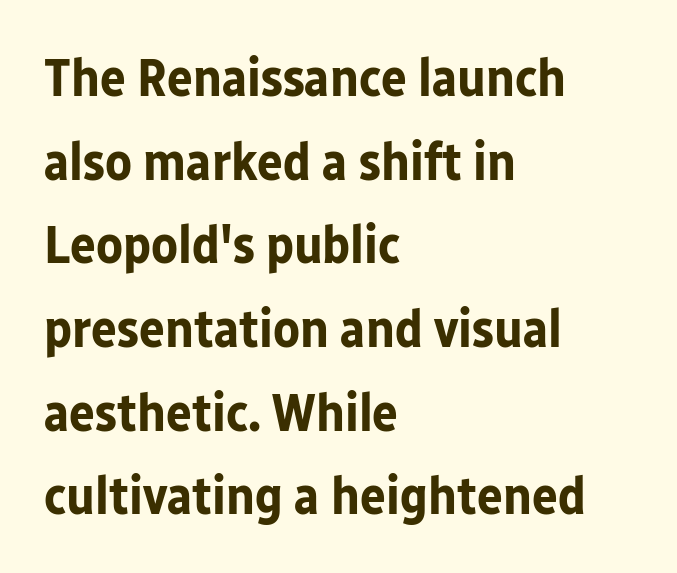
The characters display no serif detailing; their extremities are plain. A typesetter would call this proportional, since set widths differ per character. Default kerning and tracking; the words read as compact shapes. Posture: vertical. Rows of type keep a routine distance in the vertical direction. Has an underline been added? It has not.
